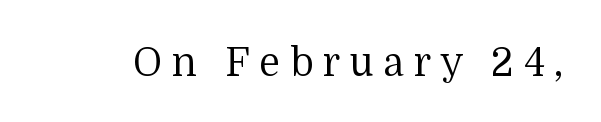
Q: Is the text bold? A: No.
Q: Is the text italic (slanted)? A: No, it is upright.
Q: Is the typeface a serif or a sans-serif typeface? A: Serif.
Q: Is the text underlined? A: No.
Q: Is the spacing between letters normal or unusually wide? A: Unusually wide.
Q: Width (condensed, normal, or wide)? A: Normal.
Q: Stroke contrast? A: Medium.
Q: x-height? A: Medium.
Q: Monospaced? A: No.
